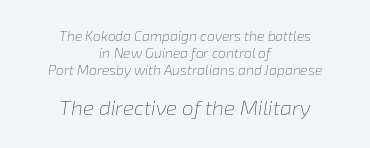
Plain, unruled lines of type. Each line is balanced around a shared central axis. The gaps between neighbouring characters are ordinary and unremarkable. Block two is the big one; block one sits smaller above it. Counters stay open thanks to moderate or lighter strokes. The text carries the slant typical of an italic or oblique font.
